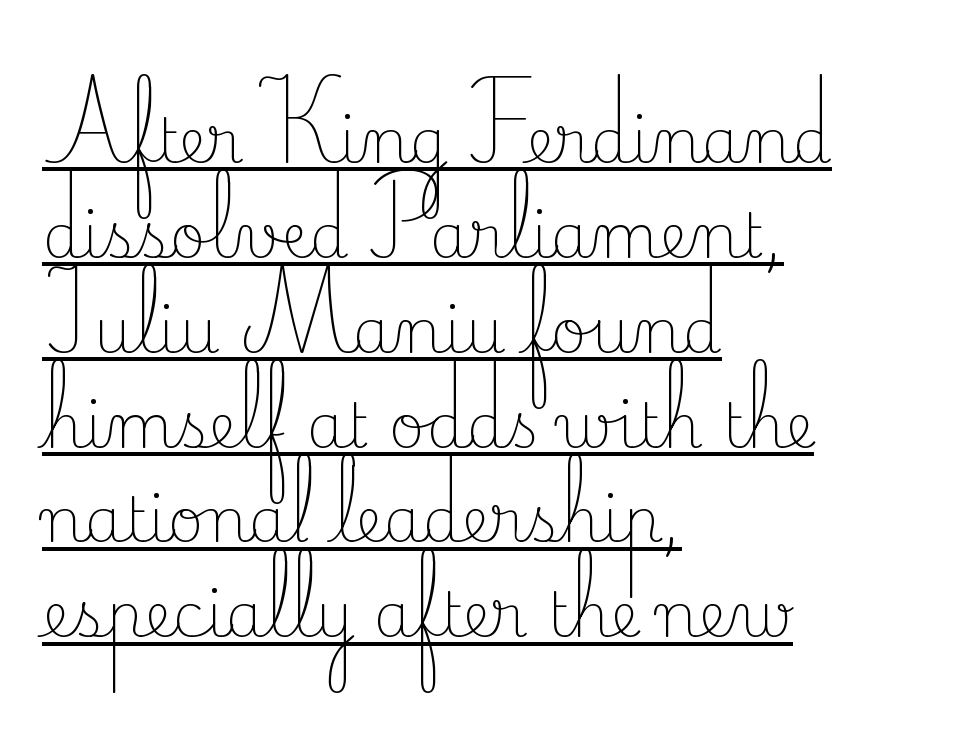
{"serif": "yes", "italic": "no", "bold": "no", "weight": "light", "width": "normal", "stroke_contrast": "low", "x_height": "small", "monospaced": "no", "underline": "yes", "align": "left", "line_spacing": "normal", "line_spacing_ratio": 1.53, "letter_spacing": "normal", "letter_spacing_em": 0.0, "glyph_px": 62}
